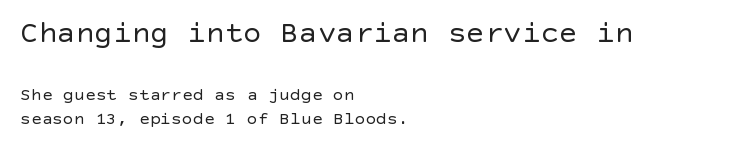
The image shows 31 px regular-weight sans-serif type, upright; set left-aligned, normal line spacing (1.35x), normal letter spacing, not underlined; the first (top) block is 1.72x larger; a large x-height.
